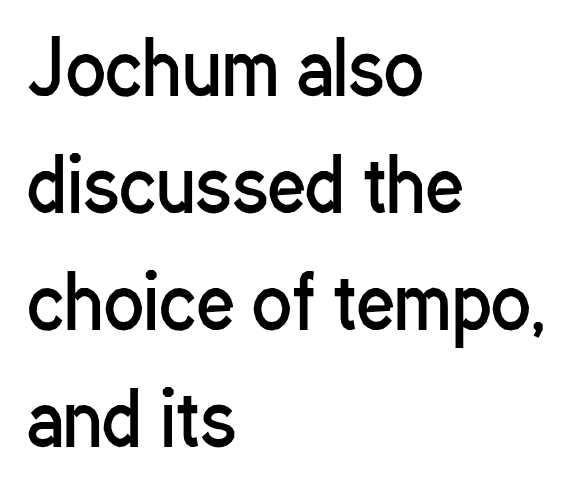
Q: Is the text bold? A: No.
Q: Is the text italic (slanted)? A: No, it is upright.
Q: Is the typeface a serif or a sans-serif typeface? A: Sans-serif.
Q: Is the text underlined? A: No.
Q: How is the paragraph aligned? A: Left-aligned.
Q: Is the spacing between letters normal or unusually wide? A: Normal.
Q: Is the spacing between lines tight, normal or loose? A: Normal.
Q: Width (condensed, normal, or wide)? A: Condensed.
Q: Stroke contrast? A: Low.
Q: x-height? A: Medium.
Q: Monospaced? A: No.
